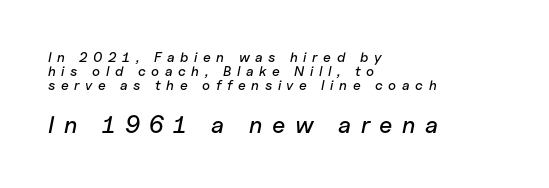
The emphasis by scale lands on block number two, below. Someone cranked the tracking dial way up on this one. The specimen omits any rule beneath the text block's lines. The rendering uses a small line-height, squeezing the rows.
